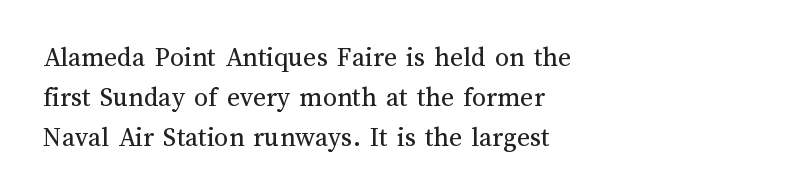
{"italic": "no", "bold": "no", "weight": "regular", "width": "normal", "stroke_contrast": "medium", "x_height": "medium", "monospaced": "no", "underline": "no", "align": "left", "line_spacing": "normal", "line_spacing_ratio": 1.42, "letter_spacing": "normal", "letter_spacing_em": 0.0, "glyph_px": 28}
